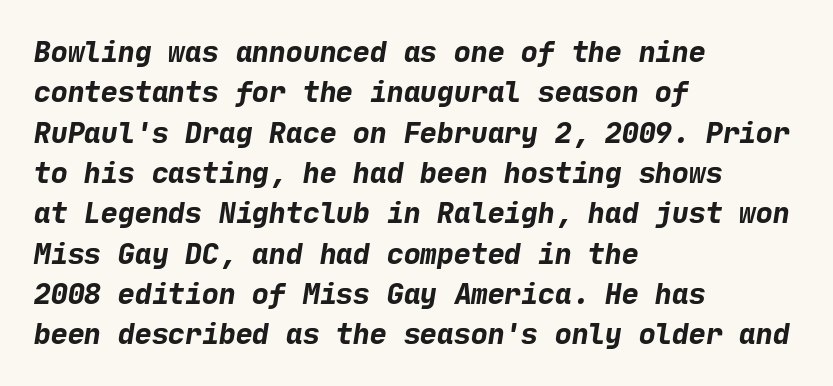
{"serif": "no", "bold": "yes", "weight": "bold", "width": "normal", "stroke_contrast": "low", "x_height": "medium", "underline": "no", "align": "left", "line_spacing": "normal", "line_spacing_ratio": 1.44, "letter_spacing": "normal", "letter_spacing_em": 0.0, "glyph_px": 28}
